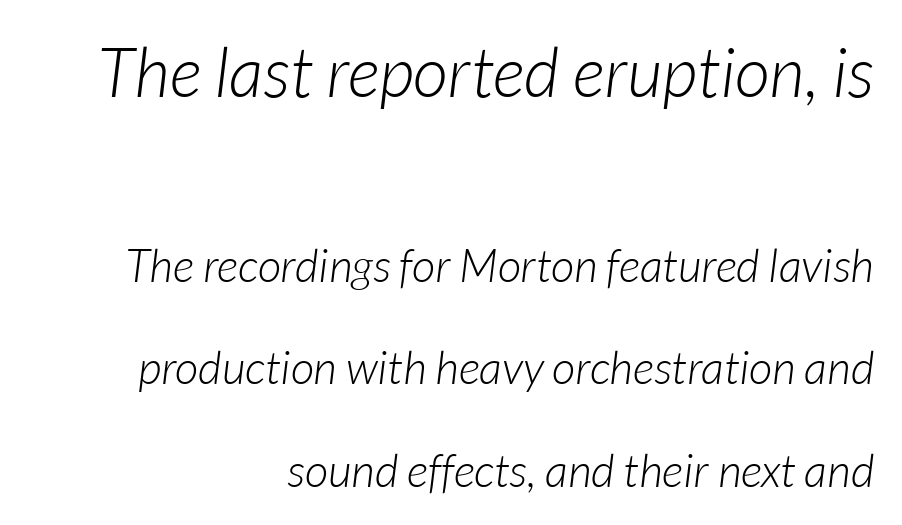
The image shows 69 px light type, italic (leaning right); set right-aligned, loose line spacing (2.22x), normal letter spacing, not underlined; the first (top) block is 1.5x larger; low stroke contrast and a medium x-height.
